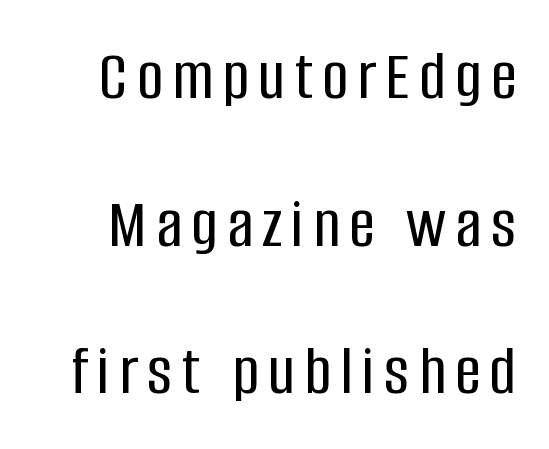
The image shows 72 px condensed sans-serif type, upright; set loose line spacing (2.05x), not underlined; low stroke contrast and a large x-height.
